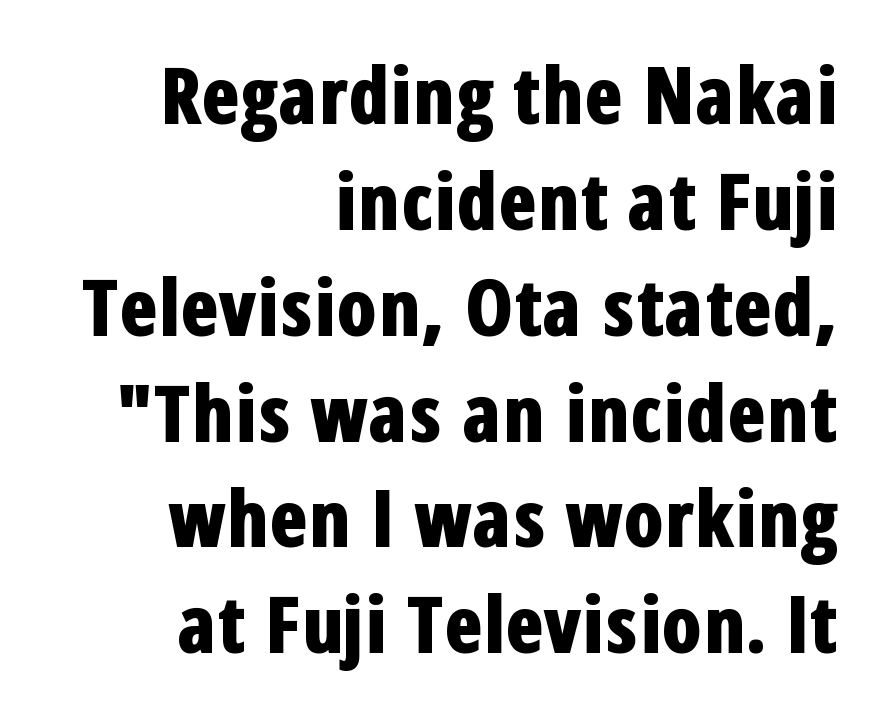
Q: Is the text bold? A: Yes.
Q: Is the text italic (slanted)? A: No, it is upright.
Q: Is the typeface a serif or a sans-serif typeface? A: Sans-serif.
Q: Is the text underlined? A: No.
Q: How is the paragraph aligned? A: Right-aligned.
Q: Is the spacing between letters normal or unusually wide? A: Normal.
Q: Is the spacing between lines tight, normal or loose? A: Normal.
Q: Width (condensed, normal, or wide)? A: Condensed.
Q: Stroke contrast? A: Low.
Q: x-height? A: Medium.
Q: Monospaced? A: No.
